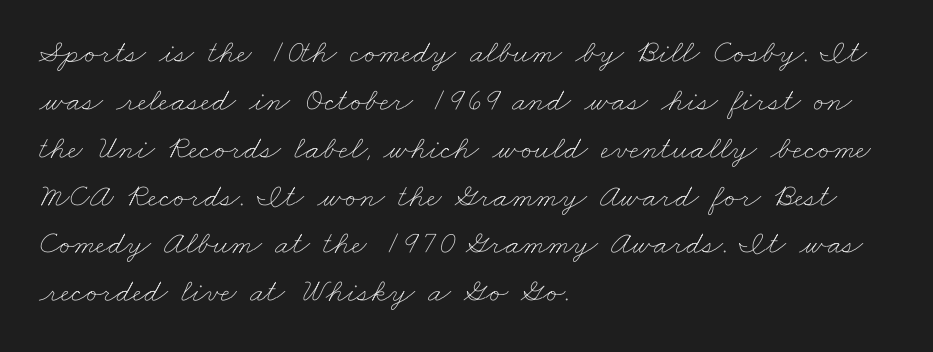
This sample uses plain, unmodified letter spacing. The passage shown is typed in a proportional face where columns would drift. Horizontal alignment here is leftward, the default for most running prose. The rendering uses a moderate line-height, typical for paragraphs. Check under the words: just untouched page. Counters stay open thanks to moderate or lighter strokes.
